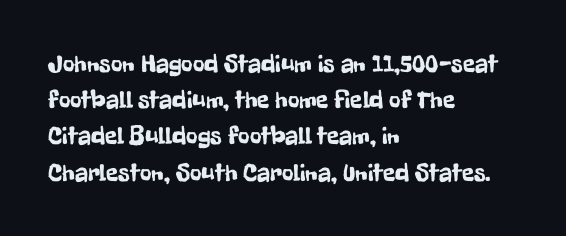
Q: Is the text italic (slanted)? A: No, it is upright.
Q: Is the text underlined? A: No.
Q: How is the paragraph aligned? A: Left-aligned.
Q: Is the spacing between letters normal or unusually wide? A: Normal.
Q: Is the spacing between lines tight, normal or loose? A: Normal.
